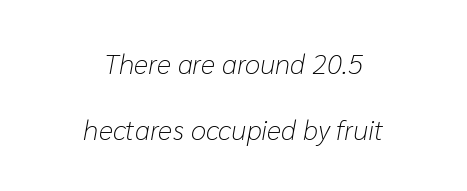
The letters advance in unequal steps, a hallmark of proportional type. Is the type slanted? Yes — the strokes lean at a clear angle. The specimen omits any rule beneath the text block's lines. The characters are drawn with everyday or finer stroke widths. Regarding leading, the lines here are spaced well apart. Line starts and ends both wander, symmetrically.
